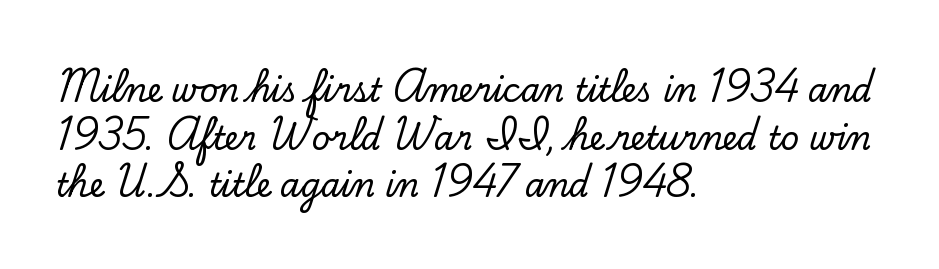
Q: Is the text italic (slanted)? A: Yes.
Q: Is the typeface a serif or a sans-serif typeface? A: Serif.
Q: Is the text underlined? A: No.
Q: How is the paragraph aligned? A: Left-aligned.
Q: Is the spacing between letters normal or unusually wide? A: Normal.
Q: Is the spacing between lines tight, normal or loose? A: Normal.
Q: Width (condensed, normal, or wide)? A: Normal.
Q: Stroke contrast? A: Low.
Q: x-height? A: Small.
Q: Monospaced? A: No.
